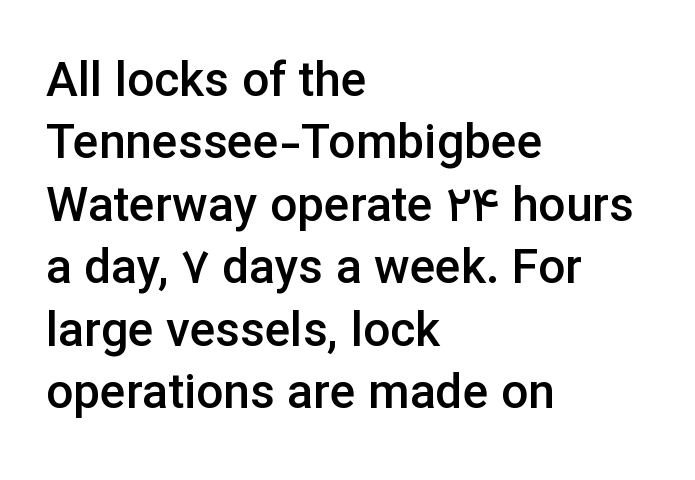
{"serif": "no", "italic": "no", "bold": "semi", "weight": "semibold", "width": "normal", "stroke_contrast": "low", "x_height": "medium", "monospaced": "no", "underline": "no", "align": "left", "line_spacing": "normal", "line_spacing_ratio": 1.3, "letter_spacing": "normal", "letter_spacing_em": 0.0, "glyph_px": 48}
